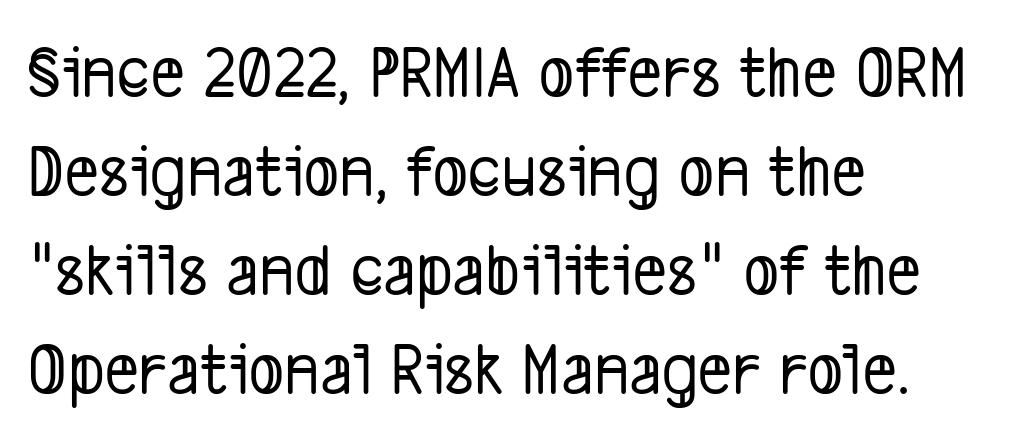
{"serif": "no", "width": "condensed", "stroke_contrast": "low", "x_height": "medium", "monospaced": "no", "underline": "no", "align": "left", "line_spacing": "normal", "line_spacing_ratio": 1.32, "letter_spacing": "normal", "letter_spacing_em": 0.0, "glyph_px": 75}
